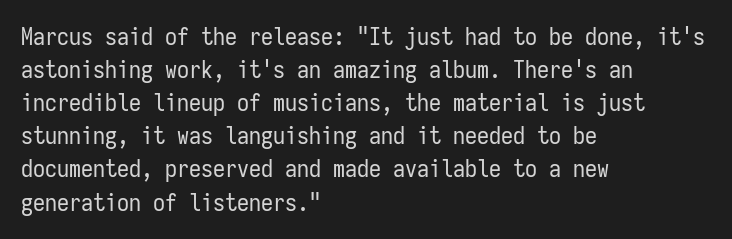
Horizontally, the lines are justified to the leading edge only. A roman cut, with each character standing at attention. The lines sit at an ordinary, default distance from one another. The font sits on the lighter half of the weight spectrum, regular included. Just letters on the line, the space beneath them empty. Standard letterfit; no display-style spreading of the glyphs.
